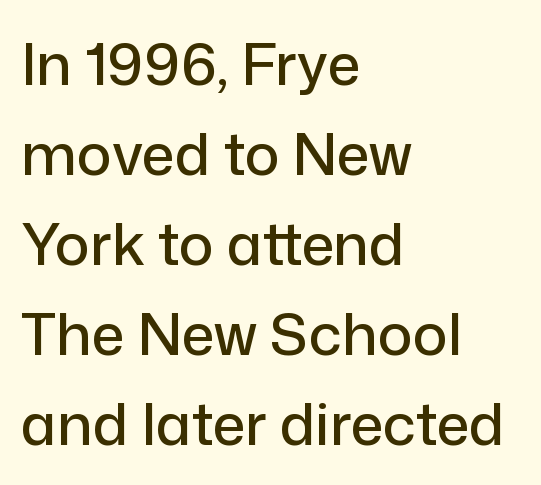
{"serif": "no", "italic": "no", "width": "normal", "stroke_contrast": "low", "x_height": "medium", "monospaced": "no", "underline": "no", "align": "left", "line_spacing": "normal", "line_spacing_ratio": 1.55, "letter_spacing": "normal", "letter_spacing_em": 0.0, "glyph_px": 58}
